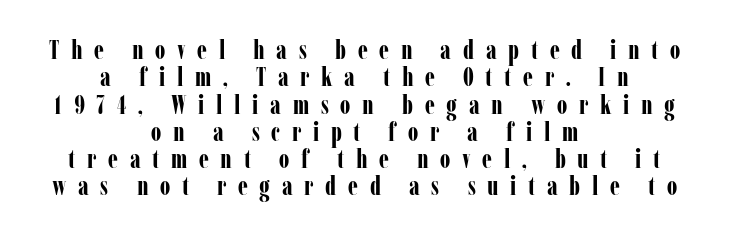
Any mark beneath the type? The region is blank. A typesetter would mark this as roman, not italic. Typesetter's note: full bold, strokes at maximum text heaviness. The rendering inserts visible extra space after every character. Line spacing here is tight.
